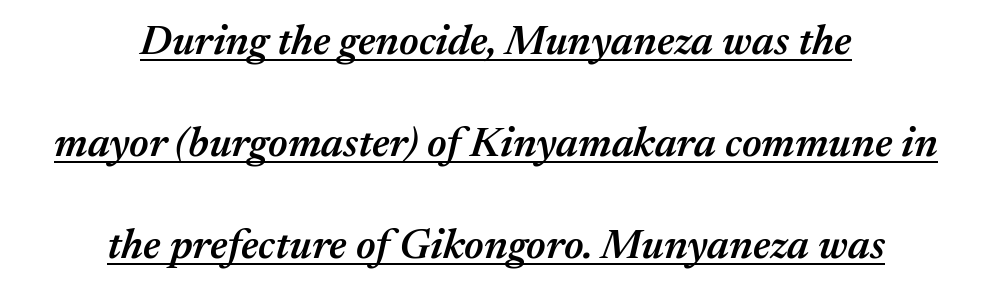
The passage shown is typed in a proportional face where columns would drift. Is there much room between lines? Yes — plenty of vertical air separates them. A fair bit of extra ink — the face is semibold, not bold. Compared with a flush-left layout, this one balances lines on the center instead. Default kerning and tracking; the words read as compact shapes.
